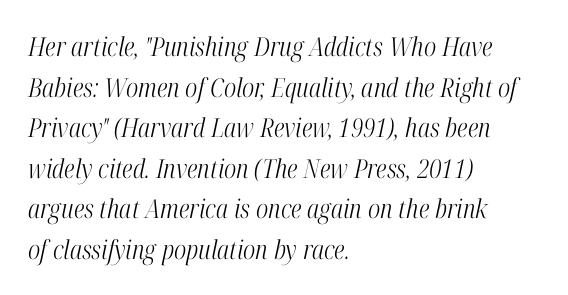
The image shows 26 px text type, italic (leaning right); set left-aligned, normal line spacing (1.56x), normal letter spacing, not underlined.
